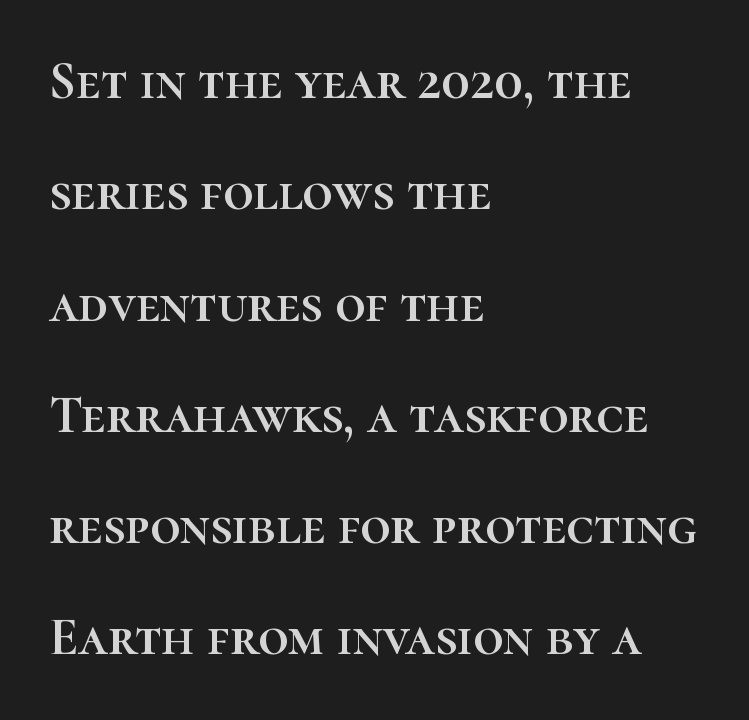
The image shows 53 px text type, upright; set left-aligned, loose line spacing (2.1x), normal letter spacing, not underlined; high stroke contrast and a medium x-height.
